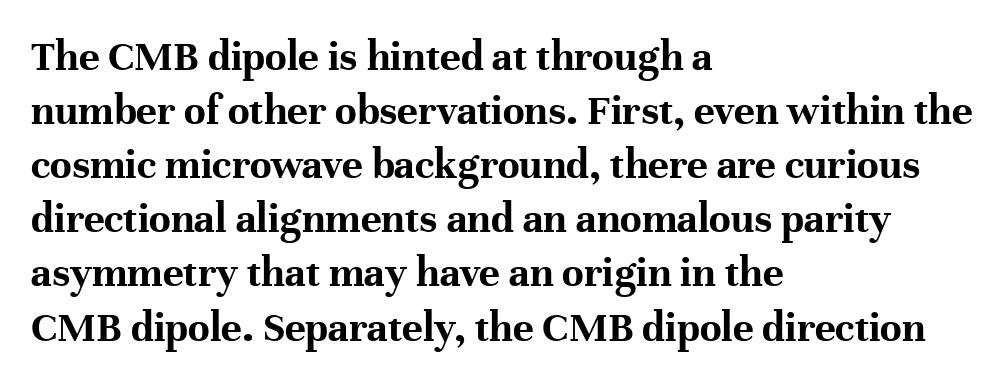
The image shows 44 px bold serif type, upright; set left-aligned, line spacing 1.23x, normal letter spacing, not underlined; high stroke contrast and a medium x-height.
